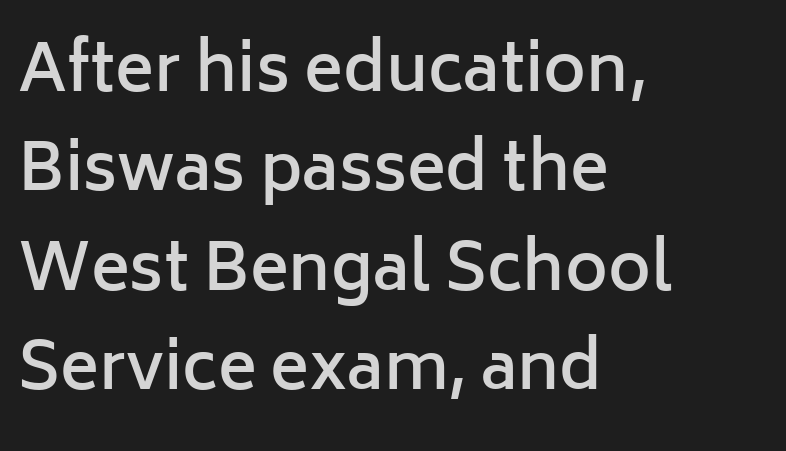
{"serif": "no", "italic": "no", "bold": "semi", "weight": "semibold", "width": "normal", "stroke_contrast": "low", "x_height": "medium", "monospaced": "no", "underline": "no", "align": "left", "line_spacing": "normal", "line_spacing_ratio": 1.53, "letter_spacing": "normal", "letter_spacing_em": 0.0, "glyph_px": 65}
